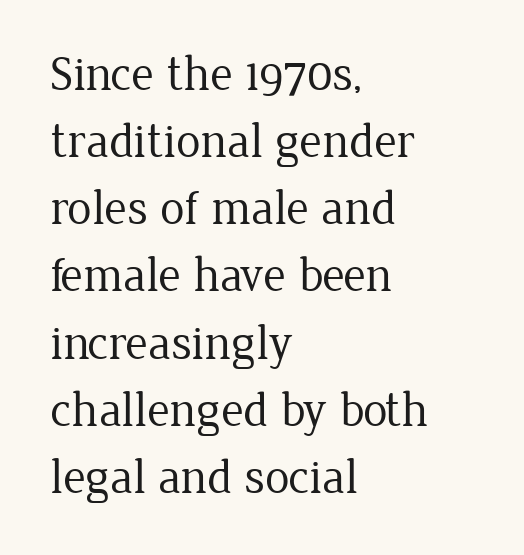
{"serif": "yes", "italic": "no", "bold": "no", "weight": "regular", "width": "normal", "stroke_contrast": "low", "x_height": "medium", "monospaced": "no", "underline": "no", "align": "left", "line_spacing": "normal", "line_spacing_ratio": 1.37, "letter_spacing": "normal", "letter_spacing_em": 0.0, "glyph_px": 49}
